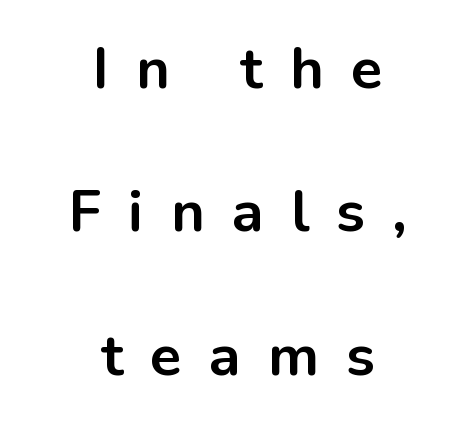
Where is the straight margin? There isn't one; the lines are centered. Does the type have serifs? No, each stem ends abruptly. Leading: increased. The axis of the letterforms is exactly vertical. As a designer I'd log this as weight 700, bold.
